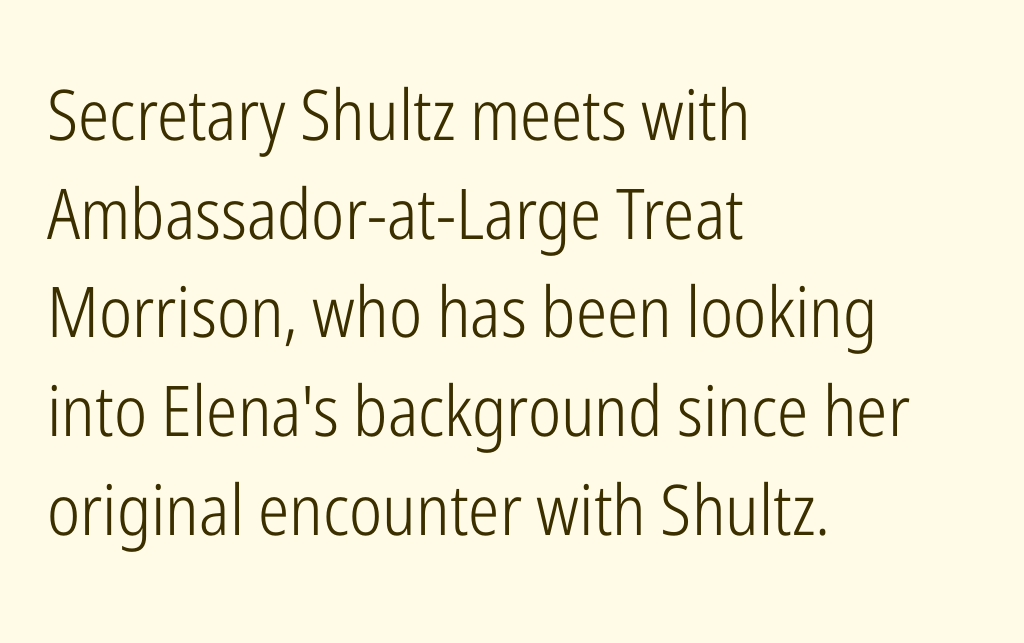
{"serif": "no", "italic": "no", "bold": "no", "weight": "light", "width": "condensed", "stroke_contrast": "low", "x_height": "medium", "monospaced": "no", "underline": "no", "align": "left", "line_spacing": "normal", "line_spacing_ratio": 1.41, "letter_spacing": "normal", "letter_spacing_em": 0.0, "glyph_px": 70}
